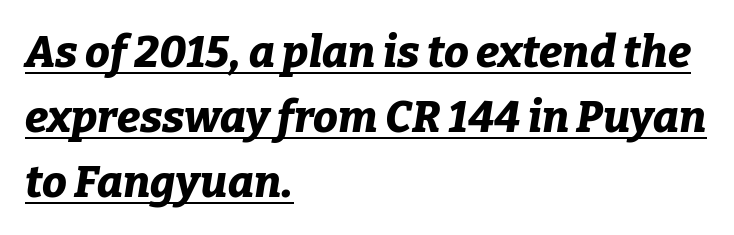
Q: Is the text bold? A: Yes.
Q: Is the text italic (slanted)? A: Yes, it leans right by about 9 degrees.
Q: Is the text underlined? A: Yes.
Q: How is the paragraph aligned? A: Left-aligned.
Q: Is the spacing between letters normal or unusually wide? A: Normal.
Q: Is the spacing between lines tight, normal or loose? A: Normal.
Q: Width (condensed, normal, or wide)? A: Normal.
Q: Stroke contrast? A: Low.
Q: x-height? A: Medium.
Q: Monospaced? A: No.
